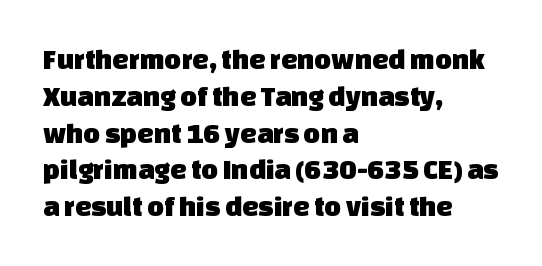
The image shows 29 px sans-serif type; set left-aligned, normal line spacing (1.27x), normal letter spacing, not underlined; low stroke contrast and a large x-height.
